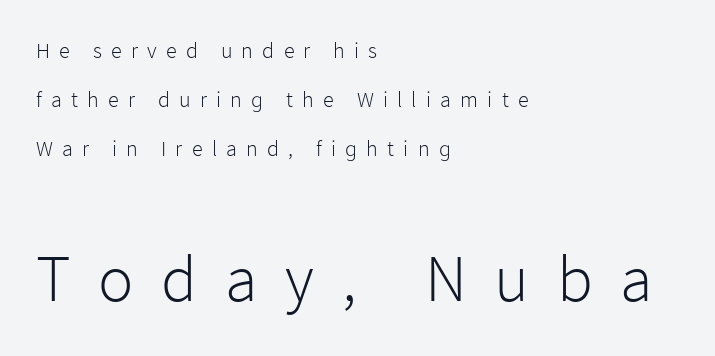
The image shows 66 px light sans-serif type, upright; set left-aligned, loose line spacing (2.23x), unusually wide letter spacing (+0.42 em), not underlined; the second (bottom) block is 3.0x larger; low stroke contrast and a medium x-height.
